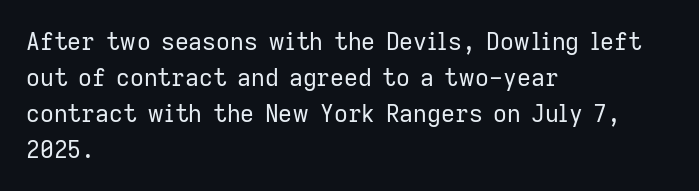
Q: Is the text bold? A: No.
Q: Is the text italic (slanted)? A: No, it is upright.
Q: Is the text underlined? A: No.
Q: How is the paragraph aligned? A: Left-aligned.
Q: Is the spacing between letters normal or unusually wide? A: Normal.
Q: Is the spacing between lines tight, normal or loose? A: Normal.
